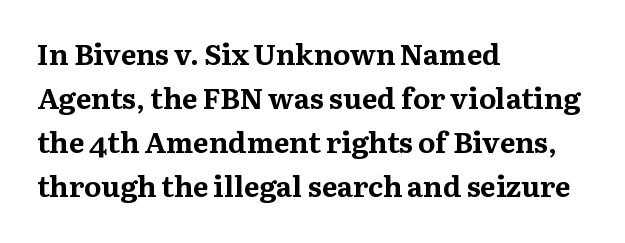
The typography opts for an upright posture over an oblique one. The paragraph shown leans on its left margin. Quick note: underline off. The type is set solid horizontally, with unmodified tracking. The rendering uses a bold face; every stroke is thick and dark.
